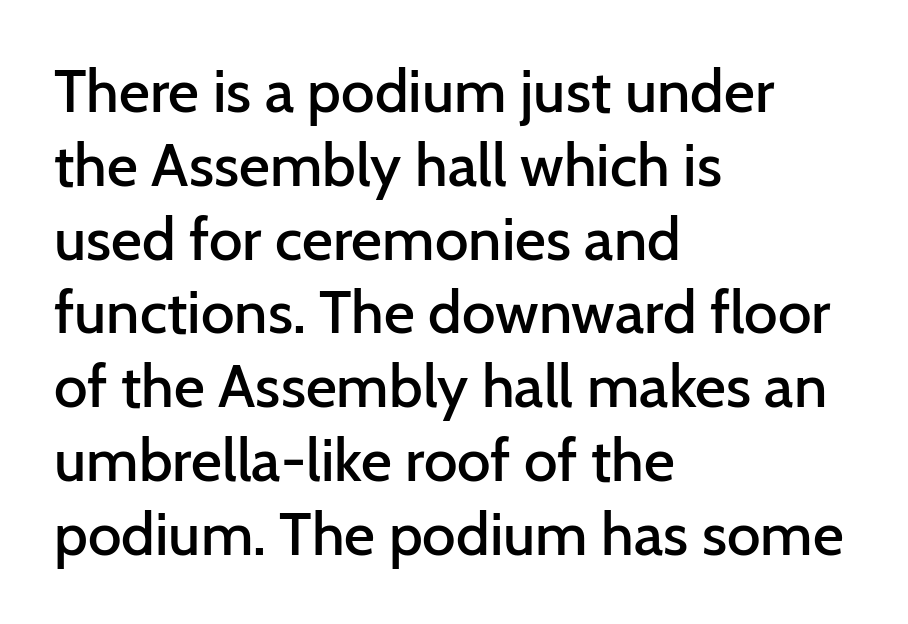
{"serif": "no", "italic": "no", "bold": "semi", "weight": "semibold", "width": "normal", "stroke_contrast": "low", "x_height": "medium", "monospaced": "no", "underline": "no", "align": "left", "line_spacing_ratio": 1.23, "letter_spacing": "normal", "letter_spacing_em": 0.0, "glyph_px": 60}
